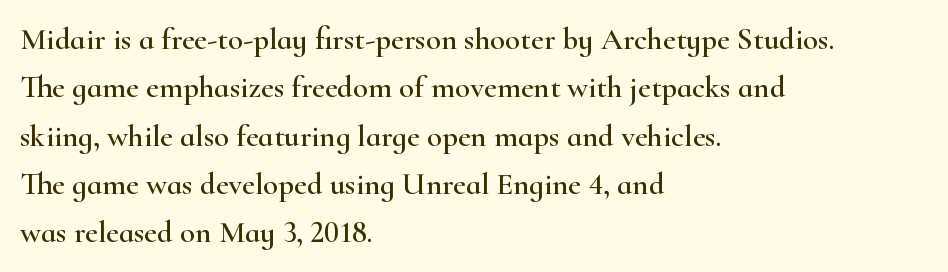
{"serif": "yes", "italic": "no", "width": "wide", "stroke_contrast": "high", "x_height": "small", "monospaced": "no", "underline": "no", "align": "left", "line_spacing": "normal", "line_spacing_ratio": 1.56, "letter_spacing": "normal", "letter_spacing_em": 0.0, "glyph_px": 31}
